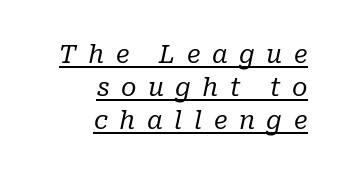
{"italic": "yes", "lean": "right", "slant_degrees": 10, "bold": "no", "underline": "yes", "align": "right", "line_spacing": "normal", "line_spacing_ratio": 1.33, "letter_spacing": "wide", "letter_spacing_em": 0.46, "glyph_px": 25}
